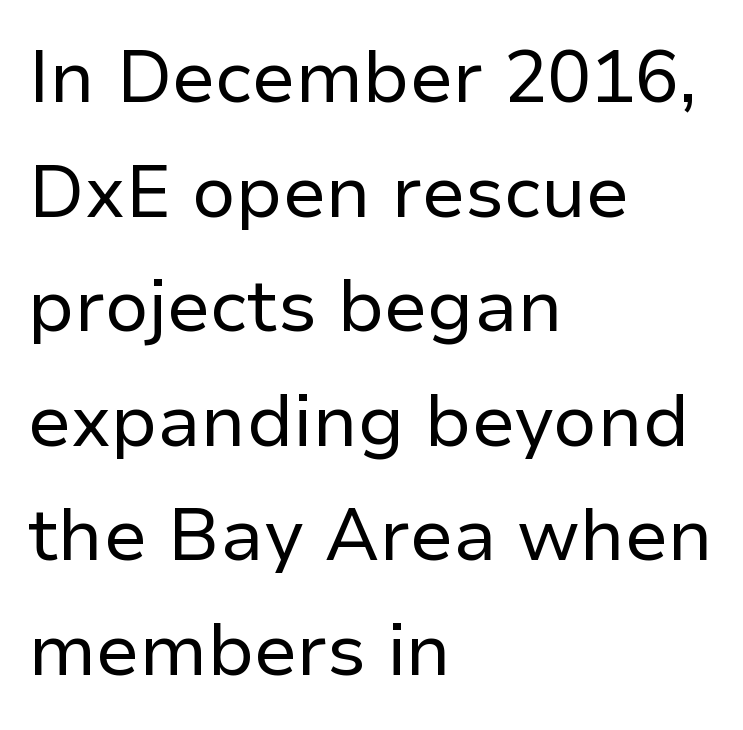
Q: Is the text bold? A: No.
Q: Is the text italic (slanted)? A: No, it is upright.
Q: Is the typeface a serif or a sans-serif typeface? A: Sans-serif.
Q: Is the text underlined? A: No.
Q: How is the paragraph aligned? A: Left-aligned.
Q: Is the spacing between letters normal or unusually wide? A: Normal.
Q: Is the spacing between lines tight, normal or loose? A: Normal.
Q: Width (condensed, normal, or wide)? A: Normal.
Q: Stroke contrast? A: Low.
Q: x-height? A: Medium.
Q: Monospaced? A: No.
